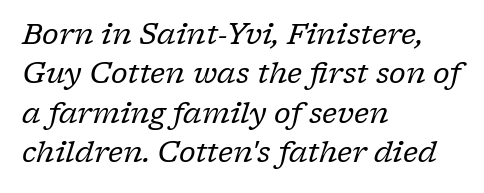
Q: Is the text bold? A: No.
Q: Is the text italic (slanted)? A: Yes, it leans right by about 17 degrees.
Q: Is the typeface a serif or a sans-serif typeface? A: Serif.
Q: Is the text underlined? A: No.
Q: How is the paragraph aligned? A: Left-aligned.
Q: Is the spacing between letters normal or unusually wide? A: Normal.
Q: Is the spacing between lines tight, normal or loose? A: Normal.
Q: Width (condensed, normal, or wide)? A: Normal.
Q: Stroke contrast? A: Low.
Q: x-height? A: Medium.
Q: Monospaced? A: No.
